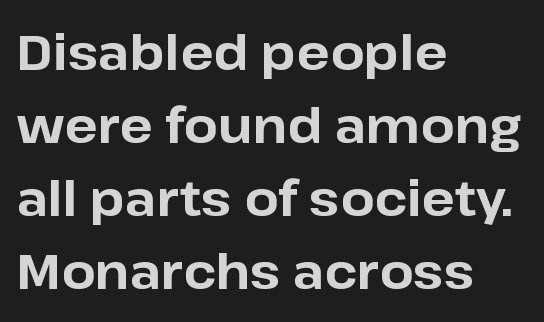
{"serif": "no", "italic": "no", "bold": "yes", "weight": "bold", "width": "normal", "stroke_contrast": "low", "x_height": "medium", "monospaced": "no", "underline": "no", "align": "left", "line_spacing": "normal", "line_spacing_ratio": 1.49, "letter_spacing": "normal", "letter_spacing_em": 0.0, "glyph_px": 49}
